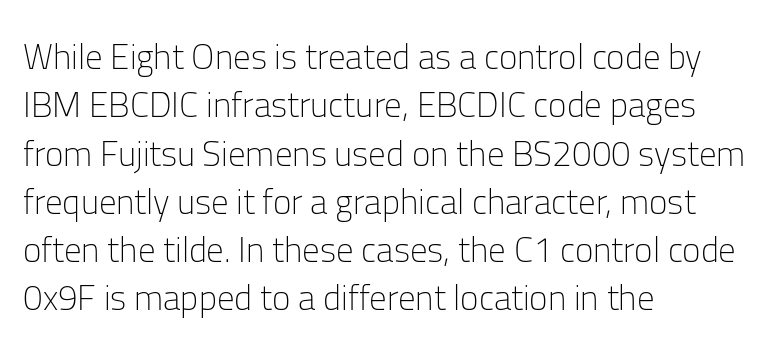
{"serif": "no", "italic": "no", "bold": "no", "weight": "light", "width": "normal", "stroke_contrast": "low", "x_height": "medium", "monospaced": "no", "underline": "no", "align": "left", "line_spacing": "normal", "line_spacing_ratio": 1.38, "letter_spacing": "normal", "letter_spacing_em": 0.0, "glyph_px": 35}
